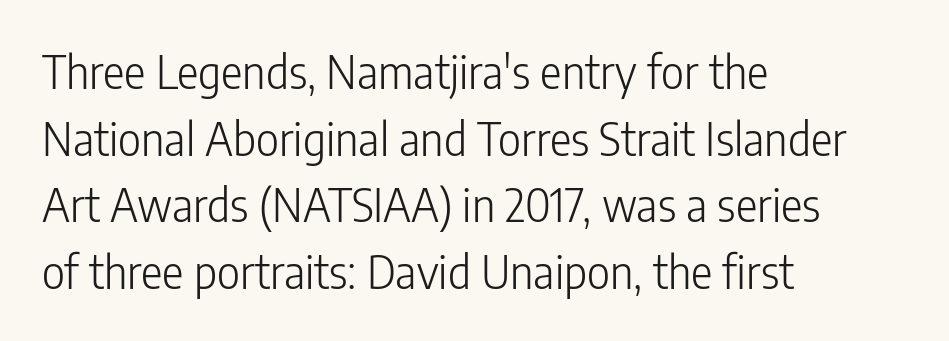
The type is set solid horizontally, with unmodified tracking. This sample uses an upright cut, with every glyph sitting square on the baseline. What kind of face is this? One without serifs — a sans. Think of a printed novel: that variable character pitch is what you see here. The font is comparable to plain body text, perhaps lighter.
